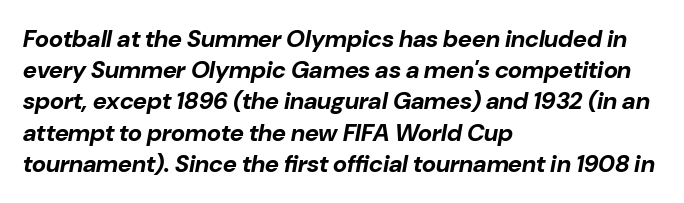
The image shows 24 px bold type, italic (leaning right); set left-aligned, normal line spacing (1.3x), normal letter spacing, not underlined.
